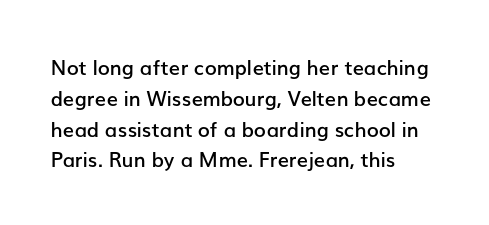
{"italic": "no", "bold": "semi", "underline": "no", "align": "left", "line_spacing": "normal", "line_spacing_ratio": 1.54, "letter_spacing": "normal", "letter_spacing_em": 0.0, "glyph_px": 20}
